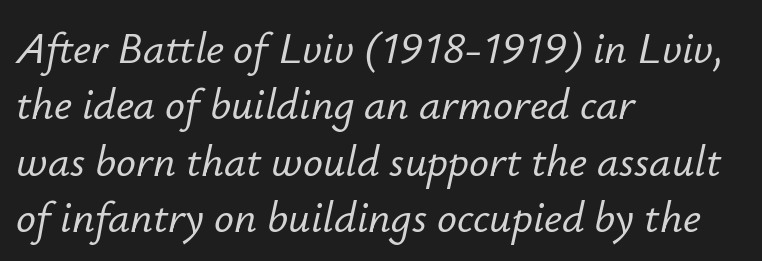
Q: Is the text italic (slanted)? A: Yes, it leans right by about 12 degrees.
Q: Is the text underlined? A: No.
Q: How is the paragraph aligned? A: Left-aligned.
Q: Is the spacing between letters normal or unusually wide? A: Normal.
Q: Is the spacing between lines tight, normal or loose? A: Normal.
Q: Width (condensed, normal, or wide)? A: Normal.
Q: Stroke contrast? A: Low.
Q: x-height? A: Small.
Q: Monospaced? A: No.
